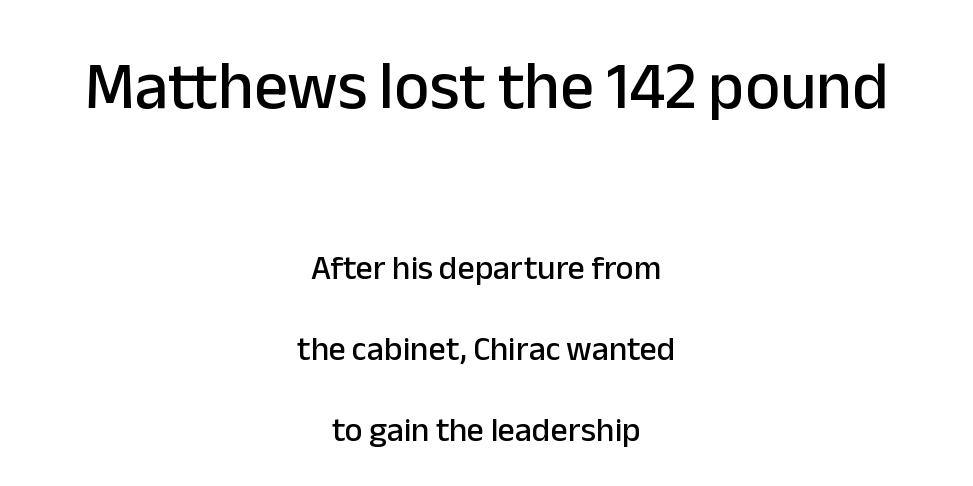
The image shows 67 px sans-serif type, upright; set centered, loose line spacing (2.37x), normal letter spacing, not underlined; the first (top) block is 1.97x larger; low stroke contrast and a medium x-height.
